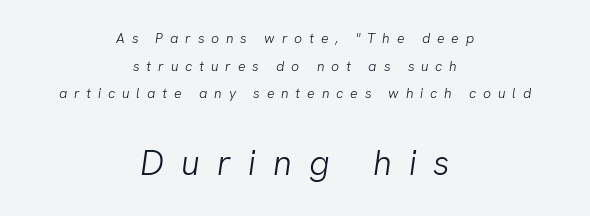
The letterforms stand isolated, each surrounded by extra space. This sample has the flowing, uneven cadence of proportional lettering. The second block has been scaled up relative to the first. Underline: absent.
